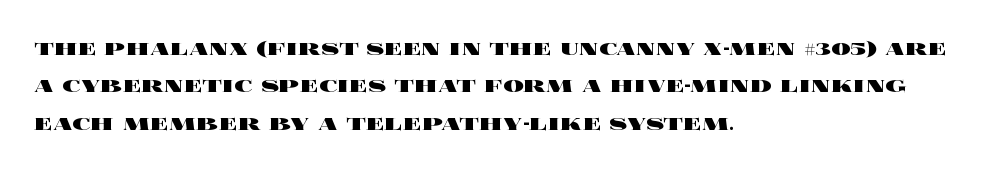
{"italic": "no", "bold": "yes", "underline": "no", "align": "left", "line_spacing": "normal", "line_spacing_ratio": 1.44, "letter_spacing": "normal", "letter_spacing_em": 0.0, "glyph_px": 26}
